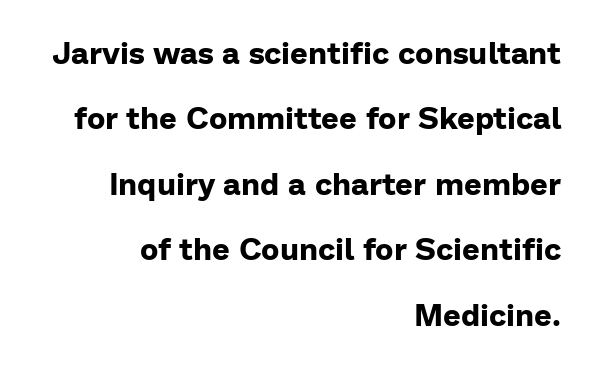
Does the leading feel generous? Absolutely, it's lavish. Caption: bold face, heavy strokes. The letters advance in unequal steps, a hallmark of proportional type. The rendering keeps characters at their native spacing. Leftover space on each line is placed entirely before the opening word. Posture: vertical.
